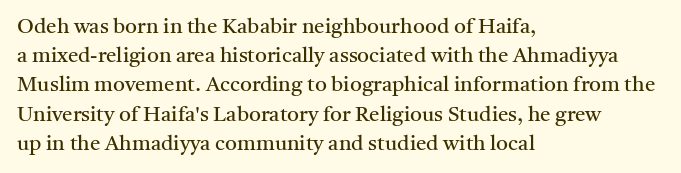
The image shows 21 px text type, upright; set left-aligned, normal line spacing (1.39x), normal letter spacing, not underlined.
